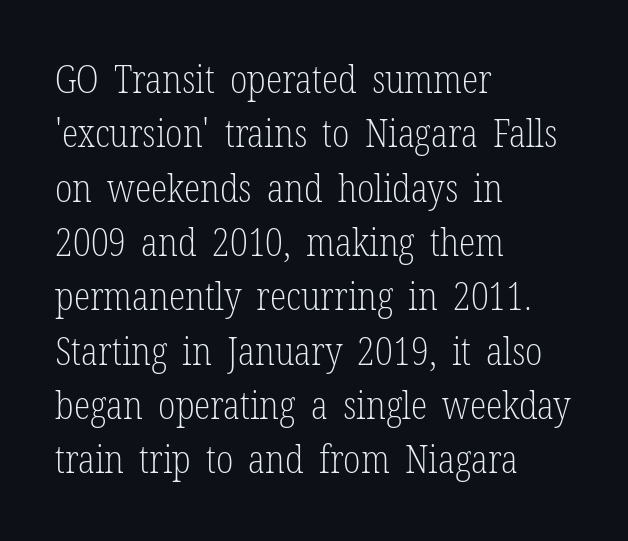
Q: Is the text bold? A: No.
Q: Is the text italic (slanted)? A: No, it is upright.
Q: Is the typeface a serif or a sans-serif typeface? A: Serif.
Q: Is the text underlined? A: No.
Q: How is the paragraph aligned? A: Left-aligned.
Q: Is the spacing between letters normal or unusually wide? A: Normal.
Q: Is the spacing between lines tight, normal or loose? A: Normal.
Q: Width (condensed, normal, or wide)? A: Condensed.
Q: Stroke contrast? A: Low.
Q: x-height? A: Medium.
Q: Monospaced? A: No.
